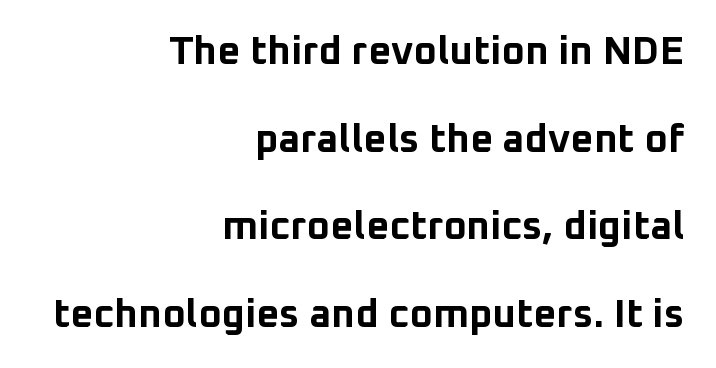
Serif or sans? Sans — the stroke terminals are bare. In terms of leading, this rendering errs on the spacious side. The face used here has the dense, thick strokes of a bold. Spacing verdict: proportional, widths tailored to each character. Do the letters lean? They stand straight.
